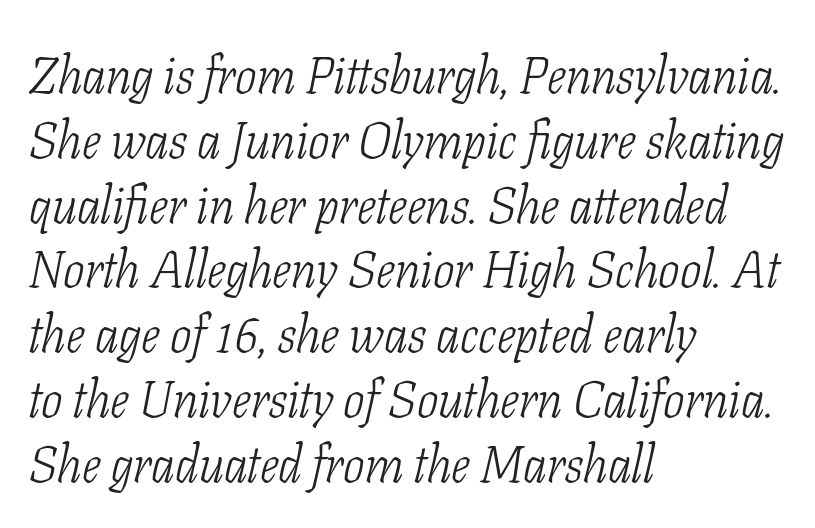
Q: Is the text bold? A: No.
Q: Is the text italic (slanted)? A: Yes, it leans right by about 11 degrees.
Q: Is the typeface a serif or a sans-serif typeface? A: Serif.
Q: Is the text underlined? A: No.
Q: How is the paragraph aligned? A: Left-aligned.
Q: Is the spacing between letters normal or unusually wide? A: Normal.
Q: Is the spacing between lines tight, normal or loose? A: Normal.
Q: Width (condensed, normal, or wide)? A: Condensed.
Q: Stroke contrast? A: Low.
Q: x-height? A: Medium.
Q: Monospaced? A: No.
